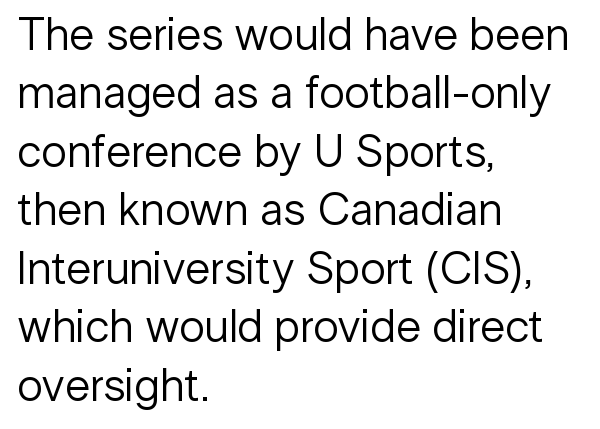
Here the glyphs are tracked normally, forming tight word shapes. Whoever set this chose a conventional vertical rhythm. Note the varied advance widths — an 'i' is clearly narrower than an 'm'. The passage shown is not bold in any degree. The setting favours the left margin, as ordinary paragraphs usually do.
